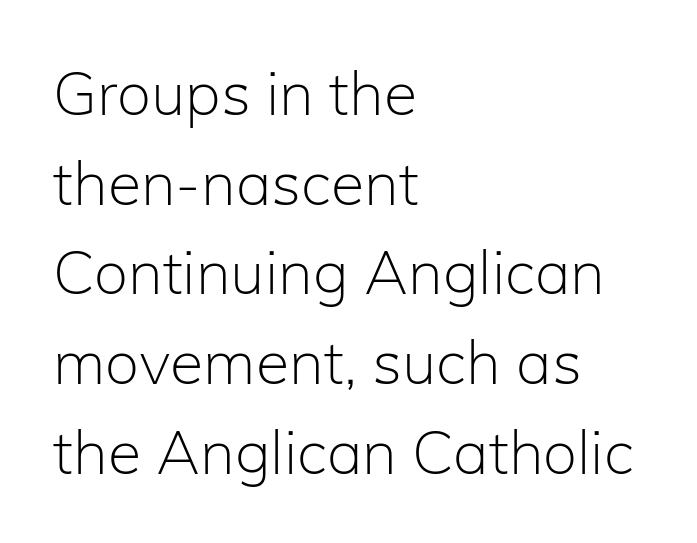
Q: Is the text bold? A: No.
Q: Is the text italic (slanted)? A: No, it is upright.
Q: Is the typeface a serif or a sans-serif typeface? A: Sans-serif.
Q: Is the text underlined? A: No.
Q: How is the paragraph aligned? A: Left-aligned.
Q: Is the spacing between letters normal or unusually wide? A: Normal.
Q: Is the spacing between lines tight, normal or loose? A: Normal.
Q: Width (condensed, normal, or wide)? A: Normal.
Q: Stroke contrast? A: Low.
Q: x-height? A: Medium.
Q: Monospaced? A: No.
